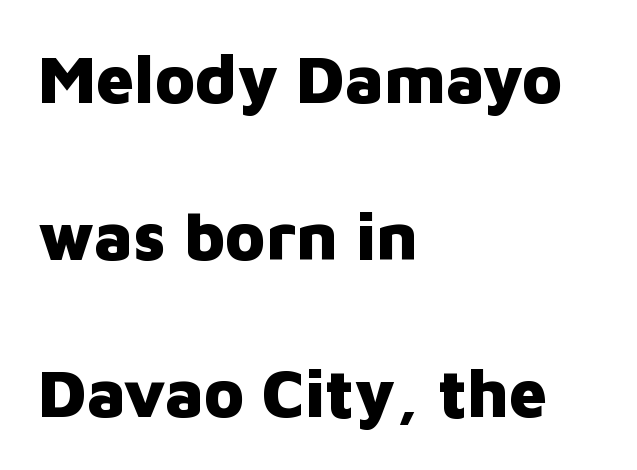
The image shows 67 px heavy sans-serif type, upright; set left-aligned, loose line spacing (2.34x), normal letter spacing, not underlined; low stroke contrast and a medium x-height.
